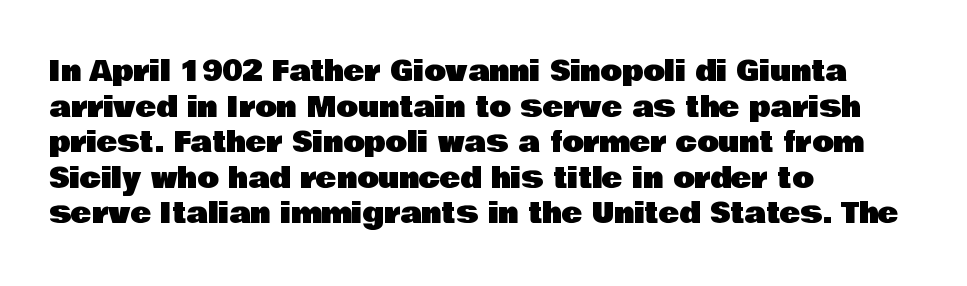
Q: Is the text italic (slanted)? A: No, it is upright.
Q: Is the typeface a serif or a sans-serif typeface? A: Sans-serif.
Q: Is the text underlined? A: No.
Q: How is the paragraph aligned? A: Left-aligned.
Q: Is the spacing between letters normal or unusually wide? A: Normal.
Q: Is the spacing between lines tight, normal or loose? A: Normal.
Q: Width (condensed, normal, or wide)? A: Normal.
Q: Stroke contrast? A: Low.
Q: x-height? A: Large.
Q: Monospaced? A: No.
